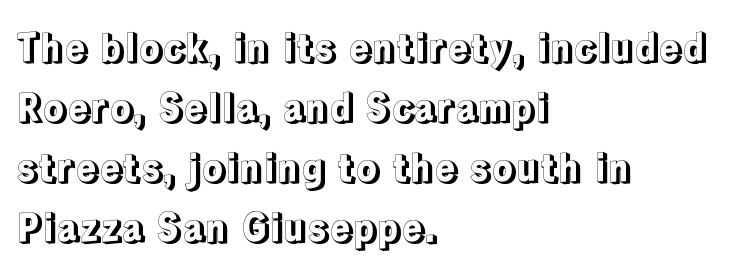
The image shows 38 px text type, upright; set left-aligned, normal line spacing (1.58x), normal letter spacing, not underlined; a medium x-height.
